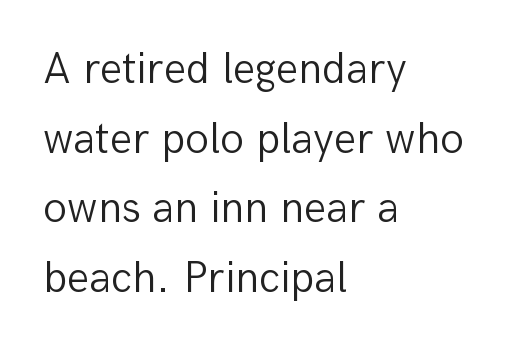
Each letter's strokes conclude bluntly, with no projecting serifs. How would I describe the line gaps? Plain and ordinary. The axis of the letterforms is exactly vertical. The typesetting does not lean heavy: it is not bold. A student would call this left alignment; a typographer would say flush left, rag right.
